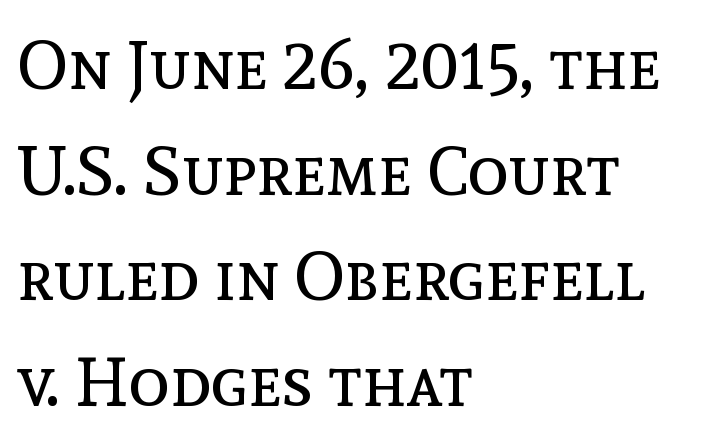
{"italic": "no", "bold": "no", "weight": "regular", "width": "normal", "x_height": "medium", "monospaced": "no", "underline": "no", "align": "left", "line_spacing": "normal", "line_spacing_ratio": 1.53, "letter_spacing": "normal", "letter_spacing_em": 0.0, "glyph_px": 69}
